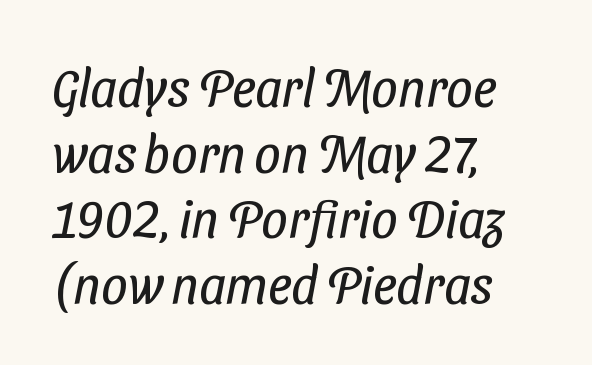
{"serif": "no", "bold": "no", "weight": "regular", "width": "condensed", "stroke_contrast": "low", "x_height": "medium", "monospaced": "no", "underline": "no", "align": "left", "line_spacing": "normal", "line_spacing_ratio": 1.26, "letter_spacing": "normal", "letter_spacing_em": 0.0, "glyph_px": 52}
